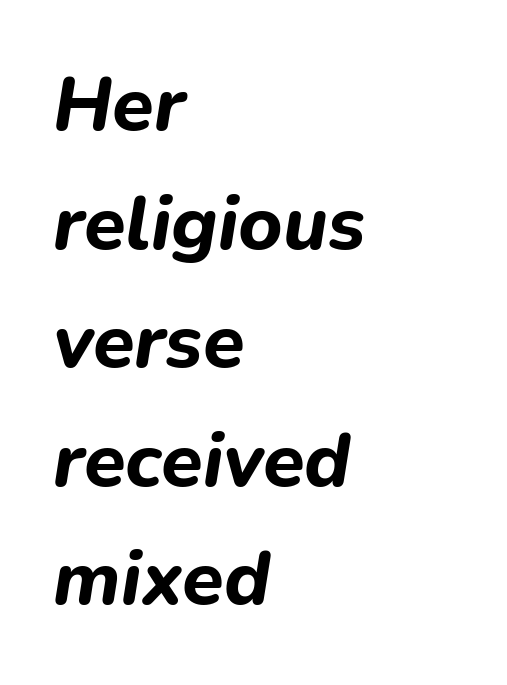
The image shows 76 px bold type, italic (leaning right); set left-aligned, normal line spacing (1.56x), normal letter spacing, not underlined; low stroke contrast and a medium x-height.
